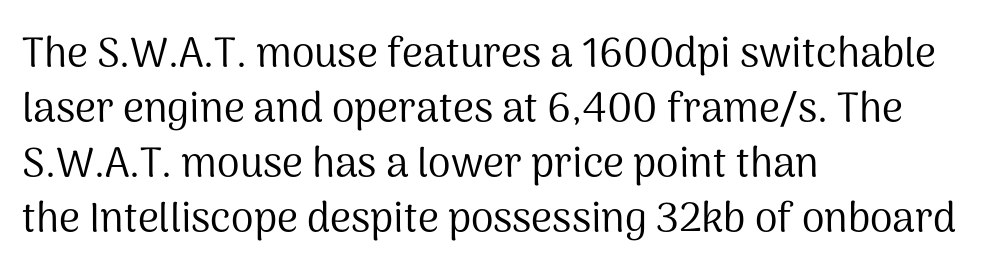
Each letter keeps its own natural width here, so spacing adapts to shape. Each new line begins a customary step beneath the previous one. In CSS terms this would be text-align: left. Heaviness? Minimal to ordinary, like unemphasized prose. Type style note: lacks serifs. The type is set solid horizontally, with unmodified tracking.
